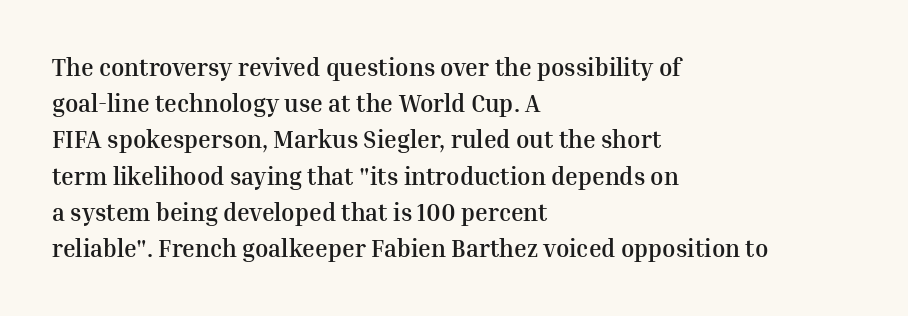
Q: Is the text bold? A: Yes.
Q: Is the text italic (slanted)? A: No, it is upright.
Q: Is the text underlined? A: No.
Q: How is the paragraph aligned? A: Left-aligned.
Q: Is the spacing between letters normal or unusually wide? A: Normal.
Q: Is the spacing between lines tight, normal or loose? A: Normal.
